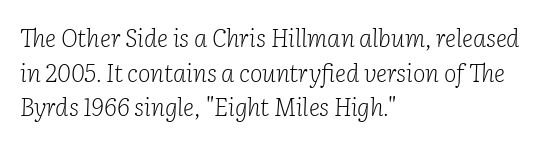
The specimen omits any rule beneath the text block's lines. Line spacing here is normal. Italic? Definitely — the glyphs are oblique. No chunkiness to these letters — they're not bold. Visually the block forms a straight wall on the left and a jagged coastline on the right.
